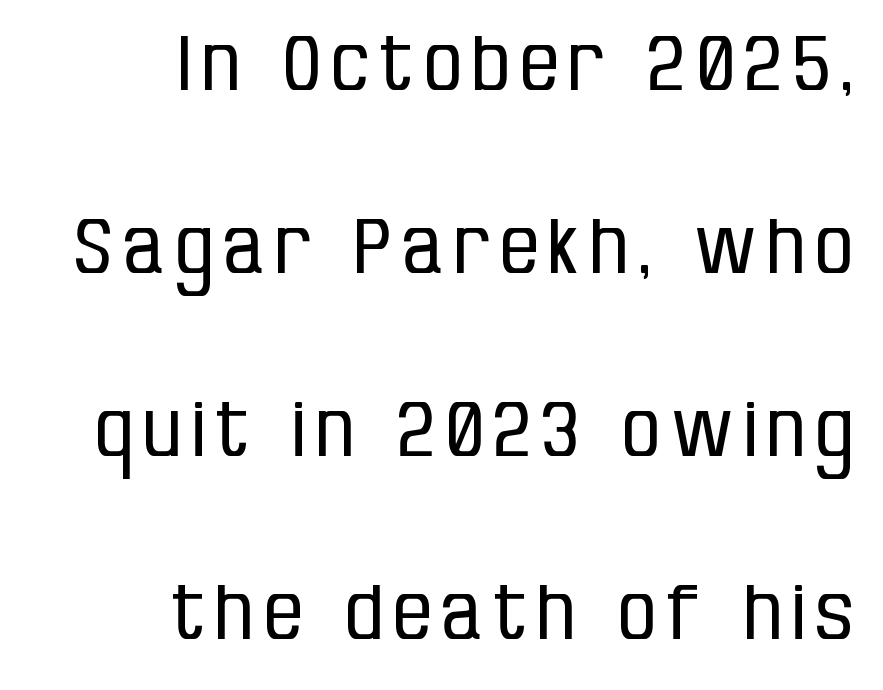
The passage shown is not bold in any degree. Varying glyph widths throughout — classic text-font behaviour. Unmarked baselines from the first word to the last. The characters display no serif detailing; their extremities are plain.
